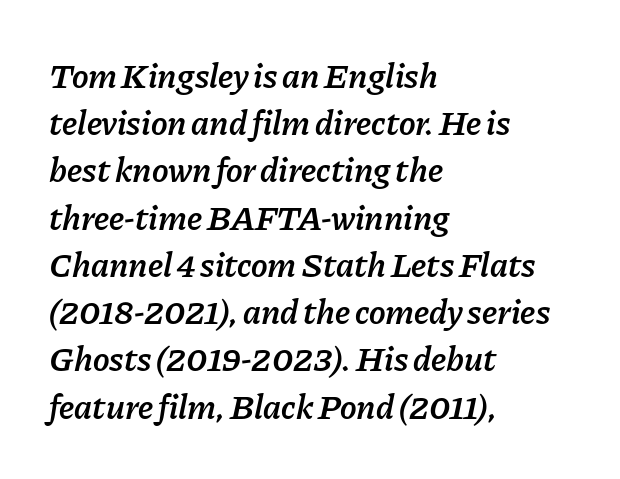
Look at the stroke-to-counter ratio: somewhat heavy, a semibold. Would a proofreader flag this as italicized? Yes. All the whitespace from short lines collects on the right. Looks like regular typesetting: each glyph gets only the width it needs. The space beneath each line is pristine and unruled. These lines sit exactly where default settings would place them.
